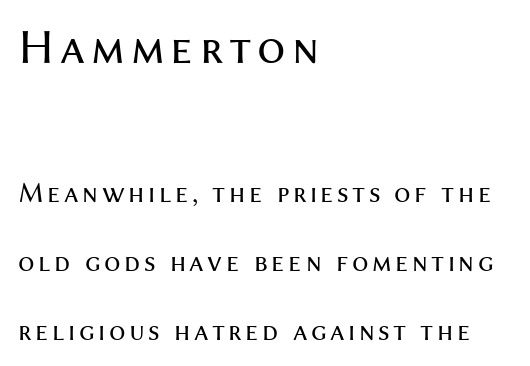
Q: Is the text bold? A: No.
Q: Is the text italic (slanted)? A: No, it is upright.
Q: Is the typeface a serif or a sans-serif typeface? A: Sans-serif.
Q: Is the text underlined? A: No.
Q: How is the paragraph aligned? A: Left-aligned.
Q: Is the spacing between lines tight, normal or loose? A: Loose.
Q: Which block of text is set in a larger size, the first (top) or the second (bottom)? A: The first (top) one.
Q: Width (condensed, normal, or wide)? A: Normal.
Q: Stroke contrast? A: Medium.
Q: x-height? A: Medium.
Q: Monospaced? A: No.
